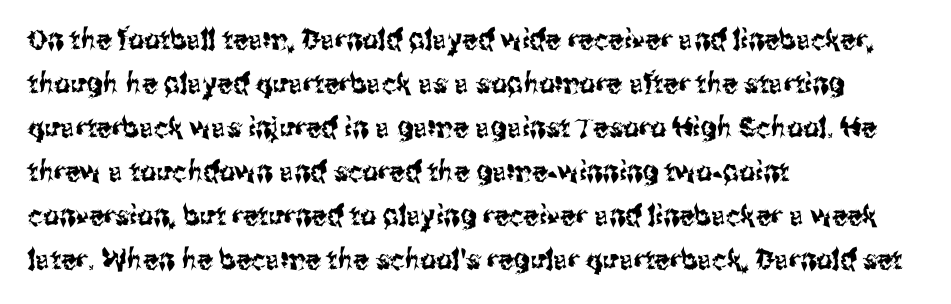
{"serif": "no", "italic": "no", "width": "condensed", "stroke_contrast": "medium", "x_height": "medium", "monospaced": "no", "underline": "no", "align": "left", "line_spacing": "normal", "line_spacing_ratio": 1.57, "letter_spacing": "normal", "letter_spacing_em": 0.0, "glyph_px": 28}
